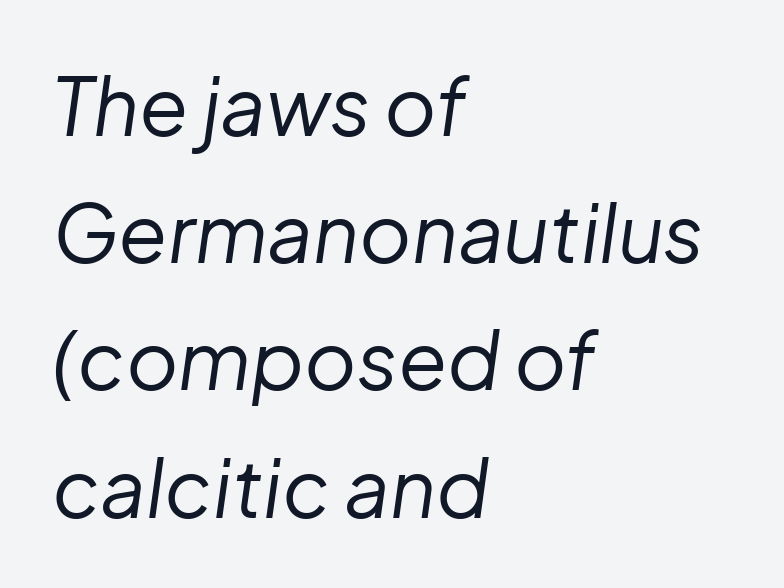
{"italic": "yes", "lean": "right", "slant_degrees": 8, "bold": "no", "weight": "regular", "width": "normal", "stroke_contrast": "low", "x_height": "medium", "monospaced": "no", "underline": "no", "align": "left", "line_spacing": "normal", "line_spacing_ratio": 1.59, "letter_spacing": "normal", "letter_spacing_em": 0.0, "glyph_px": 80}
